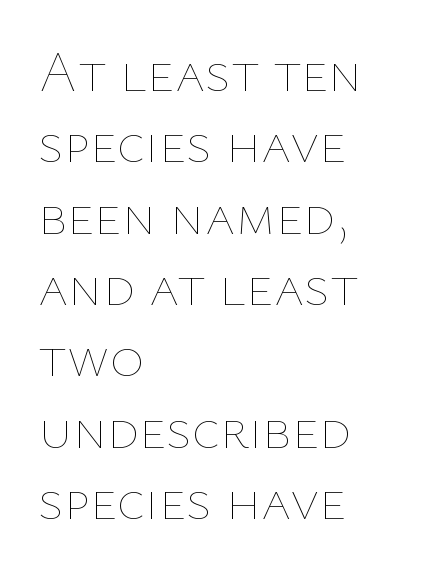
{"italic": "no", "bold": "no", "weight": "thin", "width": "normal", "stroke_contrast": "low", "x_height": "medium", "monospaced": "no", "underline": "no", "align": "left", "line_spacing_ratio": 1.23, "letter_spacing": "normal", "letter_spacing_em": 0.0, "glyph_px": 58}
